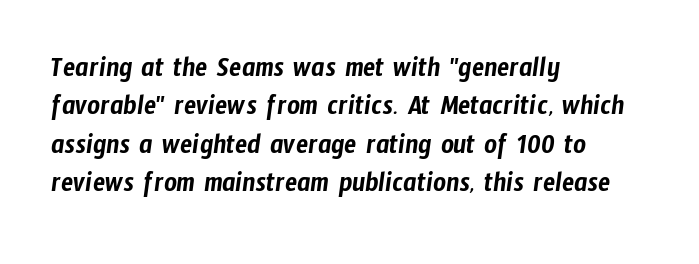
No extra tracking has been applied to these lines. Notice how descenders clear the ascenders below comfortably — that's standard leading. The foot of each line stays bare and open. Grotesque or geometric, the face here clearly has no serifs.
